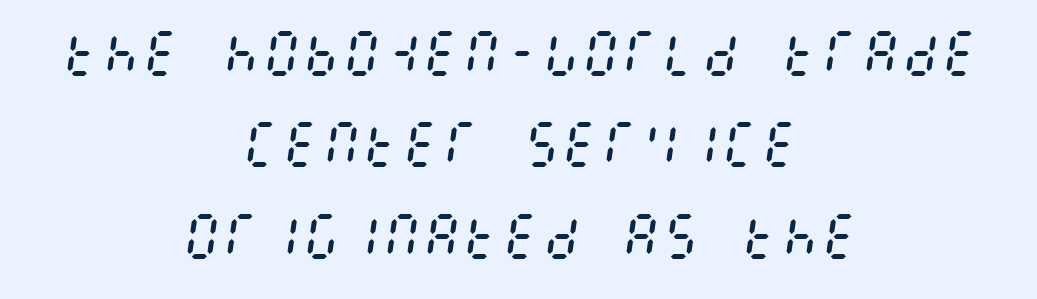
Q: Is the text bold? A: No.
Q: Is the text italic (slanted)? A: Yes, it leans right by about 8 degrees.
Q: Is the text underlined? A: No.
Q: How is the paragraph aligned? A: Centered.
Q: Is the spacing between letters normal or unusually wide? A: Normal.
Q: Width (condensed, normal, or wide)? A: Condensed.
Q: Stroke contrast? A: Medium.
Q: x-height? A: Large.
